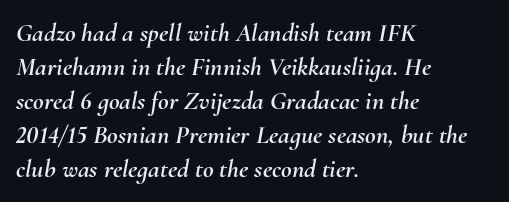
Q: Is the text italic (slanted)? A: Yes, it leans right by about 10 degrees.
Q: Is the text underlined? A: No.
Q: How is the paragraph aligned? A: Left-aligned.
Q: Is the spacing between letters normal or unusually wide? A: Normal.
Q: Is the spacing between lines tight, normal or loose? A: Normal.
